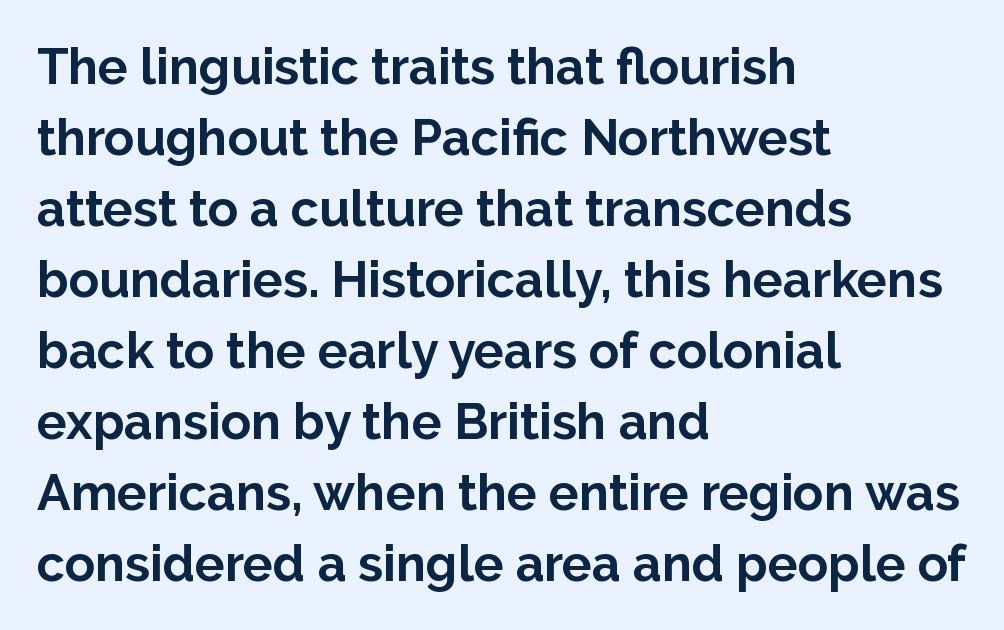
Q: Is the text bold? A: Yes.
Q: Is the text italic (slanted)? A: No, it is upright.
Q: Is the typeface a serif or a sans-serif typeface? A: Sans-serif.
Q: Is the text underlined? A: No.
Q: How is the paragraph aligned? A: Left-aligned.
Q: Is the spacing between letters normal or unusually wide? A: Normal.
Q: Is the spacing between lines tight, normal or loose? A: Normal.
Q: Width (condensed, normal, or wide)? A: Normal.
Q: Stroke contrast? A: Low.
Q: x-height? A: Medium.
Q: Monospaced? A: No.
